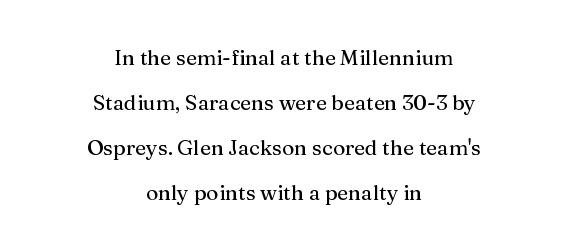
The letters stand straight up with perfectly vertical stems. Compared with typical paragraphs, the rows here are farther apart. Nobody touched the tracking dial on this one. This sample is center-justified, so both line endings float freely. Rule under the text: the space is simply empty.
